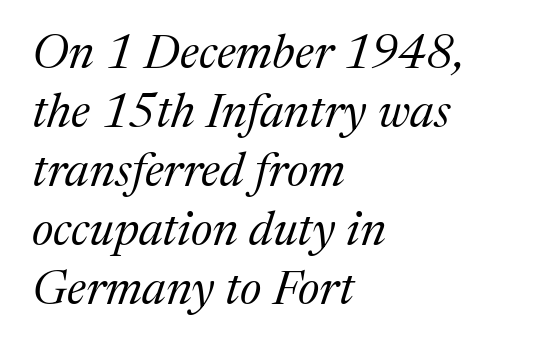
{"serif": "yes", "italic": "yes", "lean": "right", "slant_degrees": 17, "bold": "no", "weight": "regular", "width": "normal", "stroke_contrast": "medium", "x_height": "medium", "monospaced": "no", "underline": "no", "align": "left", "line_spacing_ratio": 1.23, "letter_spacing": "normal", "letter_spacing_em": 0.0, "glyph_px": 48}
